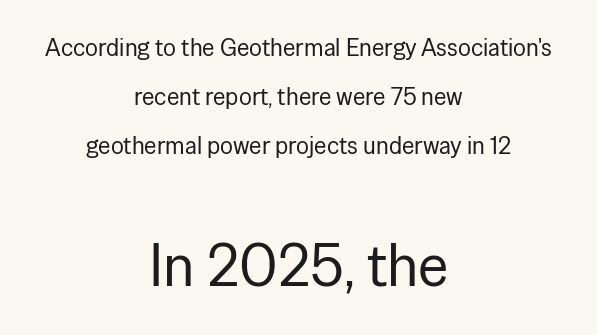
Q: Is the text bold? A: No.
Q: Is the text italic (slanted)? A: No, it is upright.
Q: Is the typeface a serif or a sans-serif typeface? A: Sans-serif.
Q: Is the text underlined? A: No.
Q: How is the paragraph aligned? A: Centered.
Q: Is the spacing between letters normal or unusually wide? A: Normal.
Q: Is the spacing between lines tight, normal or loose? A: Loose.
Q: Which block of text is set in a larger size, the first (top) or the second (bottom)? A: The second (bottom) one.
Q: Width (condensed, normal, or wide)? A: Normal.
Q: Stroke contrast? A: Low.
Q: x-height? A: Medium.
Q: Monospaced? A: No.
